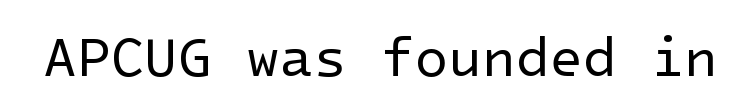
Q: Is the text bold? A: No.
Q: Is the text italic (slanted)? A: No, it is upright.
Q: Is the typeface a serif or a sans-serif typeface? A: Sans-serif.
Q: Is the text underlined? A: No.
Q: Is the spacing between letters normal or unusually wide? A: Normal.
Q: Width (condensed, normal, or wide)? A: Normal.
Q: Stroke contrast? A: Low.
Q: x-height? A: Medium.
